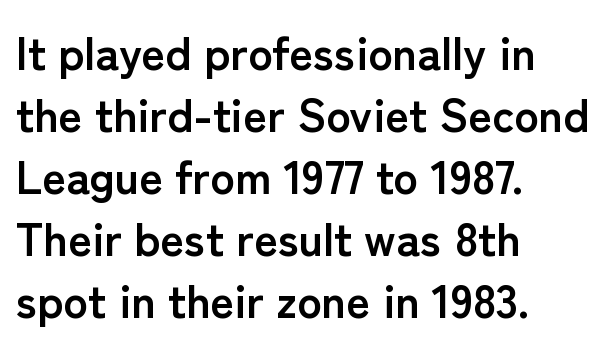
{"serif": "no", "italic": "no", "bold": "yes", "weight": "semibold", "width": "normal", "stroke_contrast": "low", "x_height": "medium", "monospaced": "no", "underline": "no", "align": "left", "line_spacing": "normal", "line_spacing_ratio": 1.35, "letter_spacing": "normal", "letter_spacing_em": 0.0, "glyph_px": 46}
